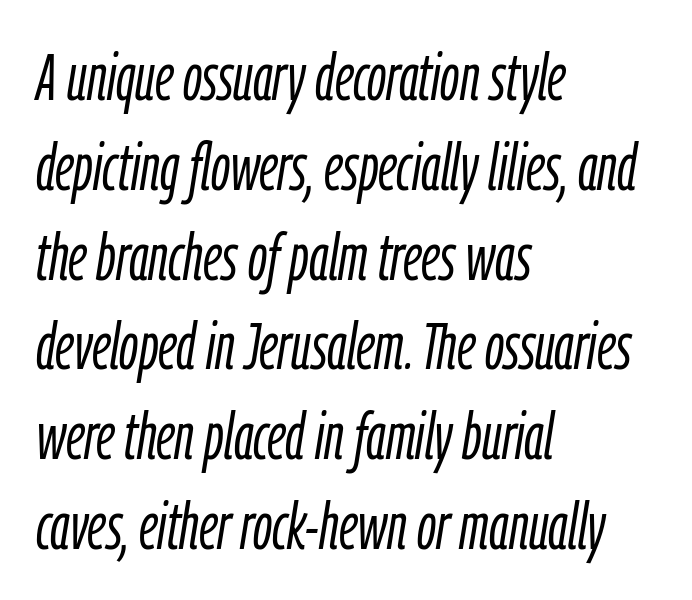
Q: Is the text bold? A: No.
Q: Is the text italic (slanted)? A: Yes, it leans right by about 9 degrees.
Q: Is the text underlined? A: No.
Q: How is the paragraph aligned? A: Left-aligned.
Q: Is the spacing between letters normal or unusually wide? A: Normal.
Q: Is the spacing between lines tight, normal or loose? A: Normal.
Q: Width (condensed, normal, or wide)? A: Condensed.
Q: Stroke contrast? A: Low.
Q: x-height? A: Medium.
Q: Monospaced? A: No.
